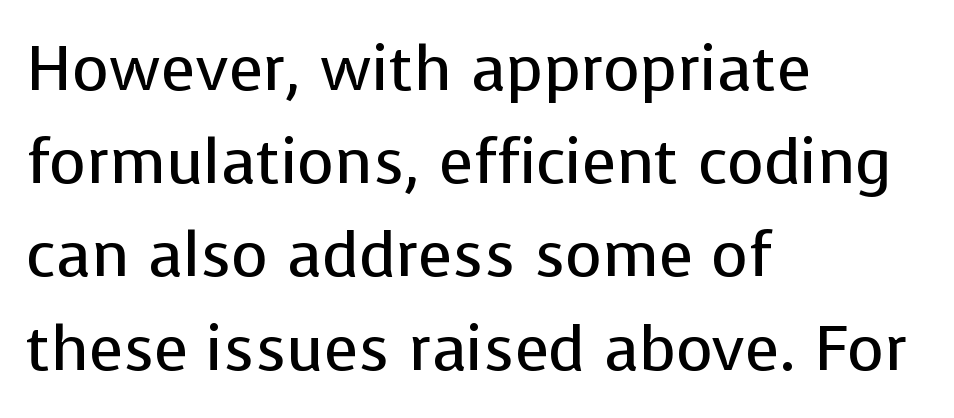
Clear beneath every line of the passage. Letter spacing: default. Short and long lines alike share a common starting point at left. Each letter's strokes conclude bluntly, with no projecting serifs.
